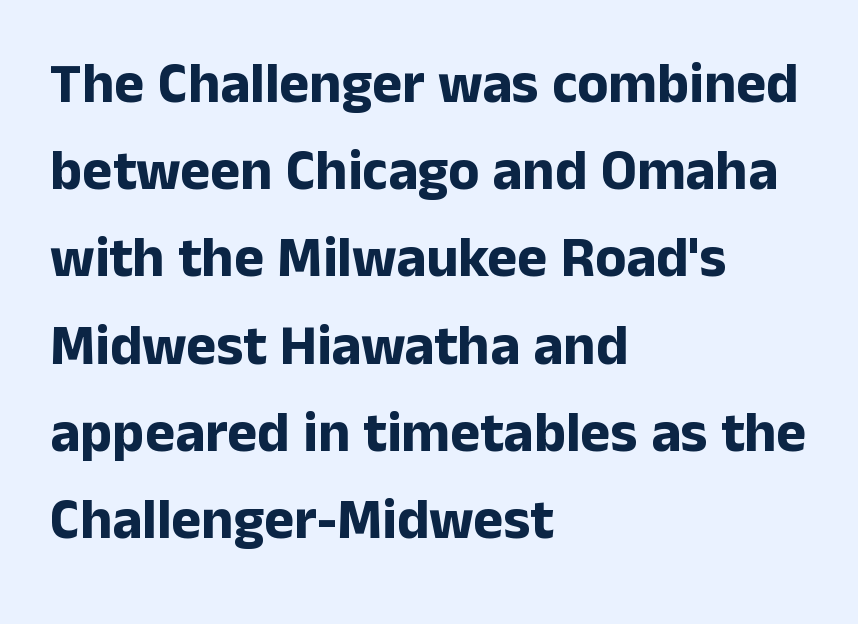
The image shows 57 px bold sans-serif type, upright; set left-aligned, normal line spacing (1.53x), normal letter spacing, not underlined; low stroke contrast and a medium x-height.
